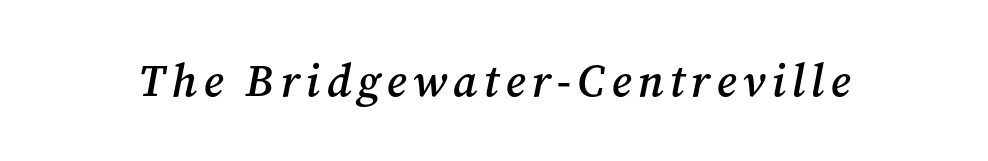
Q: Is the text bold? A: Semi-bold.
Q: Is the text italic (slanted)? A: Yes, it leans right by about 12 degrees.
Q: Is the typeface a serif or a sans-serif typeface? A: Serif.
Q: Is the text underlined? A: No.
Q: Width (condensed, normal, or wide)? A: Normal.
Q: Stroke contrast? A: Medium.
Q: x-height? A: Medium.
Q: Monospaced? A: No.
